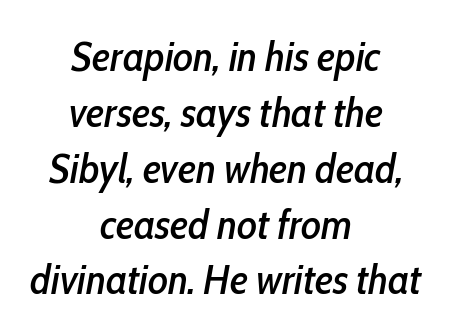
{"italic": "yes", "lean": "right", "slant_degrees": 10, "width": "condensed", "stroke_contrast": "low", "x_height": "medium", "monospaced": "no", "underline": "no", "align": "center", "line_spacing": "normal", "line_spacing_ratio": 1.33, "letter_spacing": "normal", "letter_spacing_em": 0.0, "glyph_px": 42}
